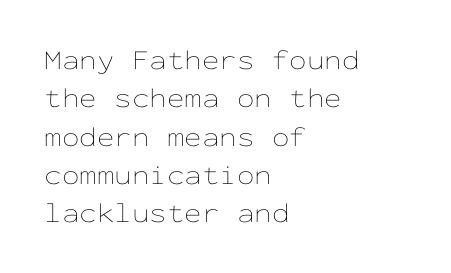
Q: Is the text bold? A: No.
Q: Is the text italic (slanted)? A: No, it is upright.
Q: Is the text underlined? A: No.
Q: How is the paragraph aligned? A: Left-aligned.
Q: Is the spacing between letters normal or unusually wide? A: Normal.
Q: Is the spacing between lines tight, normal or loose? A: Normal.
Q: Width (condensed, normal, or wide)? A: Wide.
Q: Stroke contrast? A: Low.
Q: x-height? A: Medium.
Q: Monospaced? A: Yes.
